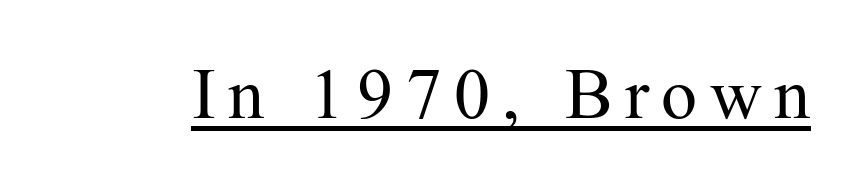
Q: Is the text bold? A: No.
Q: Is the text italic (slanted)? A: No, it is upright.
Q: Is the typeface a serif or a sans-serif typeface? A: Serif.
Q: Is the text underlined? A: Yes.
Q: Width (condensed, normal, or wide)? A: Normal.
Q: Stroke contrast? A: Medium.
Q: x-height? A: Medium.
Q: Monospaced? A: No.
